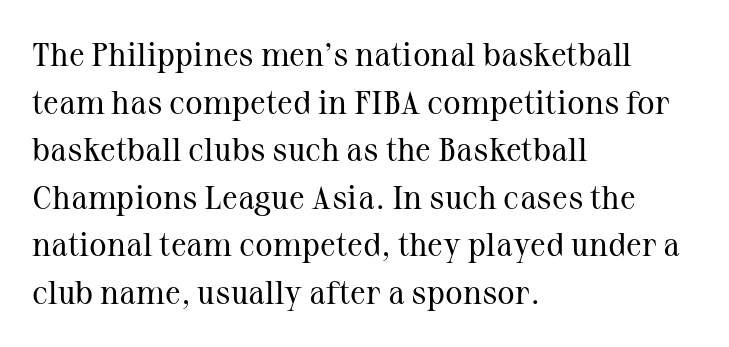
All the whitespace from short lines collects on the right. Old-style or modern, the face here clearly has serifs. The letterforms sit shoulder to shoulder at normal distance. Underlining? Definitely not there. This reads as an unemphasized weight, regular at the heaviest. Notice how the stems are strictly vertical — no italics here.
